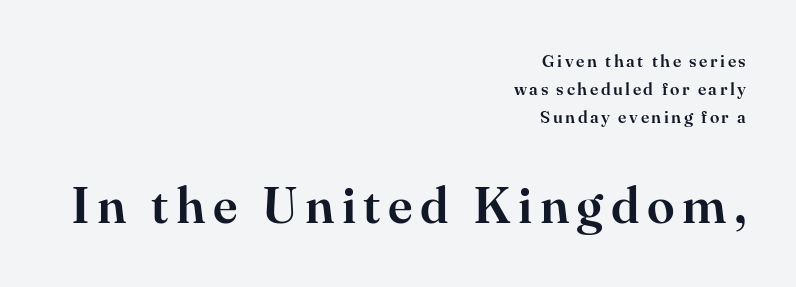
The image shows 50 px serif type, upright; set right-aligned, normal line spacing (1.65x), not underlined; the second (bottom) block is 2.94x larger; high stroke contrast and a small x-height.
